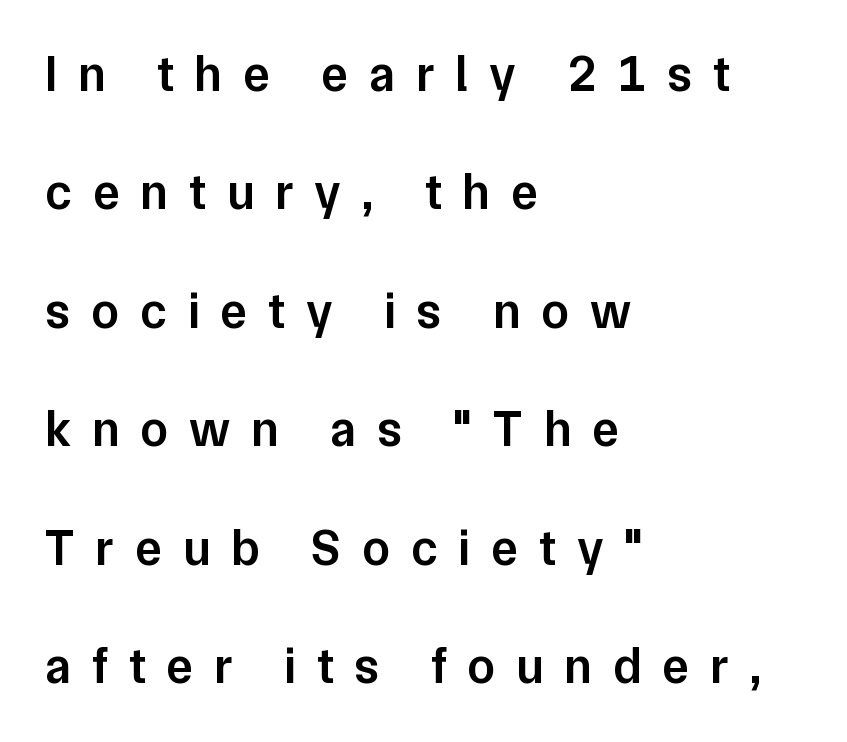
{"serif": "no", "italic": "no", "bold": "semi", "weight": "semibold", "width": "normal", "stroke_contrast": "low", "x_height": "medium", "monospaced": "no", "underline": "no", "align": "left", "line_spacing": "loose", "line_spacing_ratio": 2.37, "letter_spacing": "wide", "letter_spacing_em": 0.42, "glyph_px": 50}
